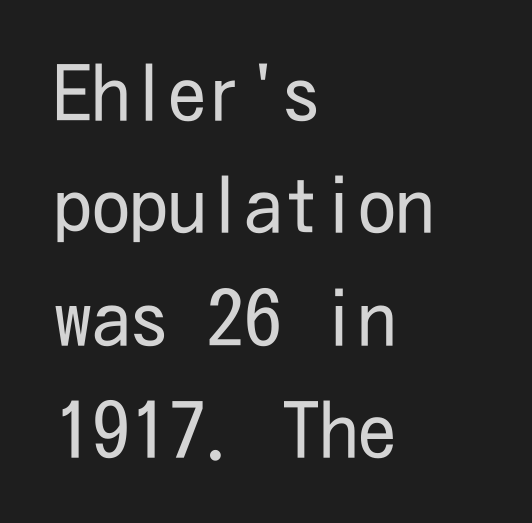
{"serif": "no", "italic": "no", "bold": "no", "weight": "regular", "width": "condensed", "stroke_contrast": "low", "x_height": "medium", "underline": "no", "align": "left", "line_spacing": "normal", "line_spacing_ratio": 1.48, "letter_spacing": "normal", "letter_spacing_em": 0.0, "glyph_px": 76}
